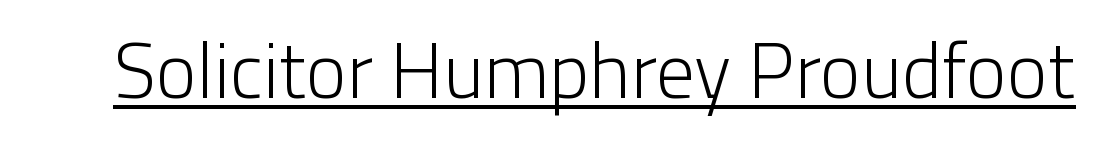
The image shows 78 px light sans-serif type, upright; set normal letter spacing, underlined; low stroke contrast and a medium x-height.
